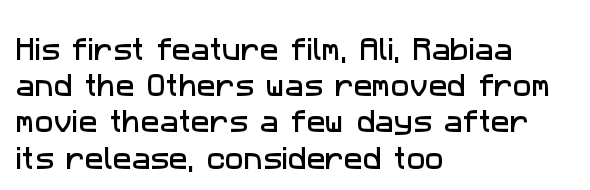
Q: Is the text underlined? A: No.
Q: How is the paragraph aligned? A: Left-aligned.
Q: Is the spacing between letters normal or unusually wide? A: Normal.
Q: Is the spacing between lines tight, normal or loose? A: Normal.
